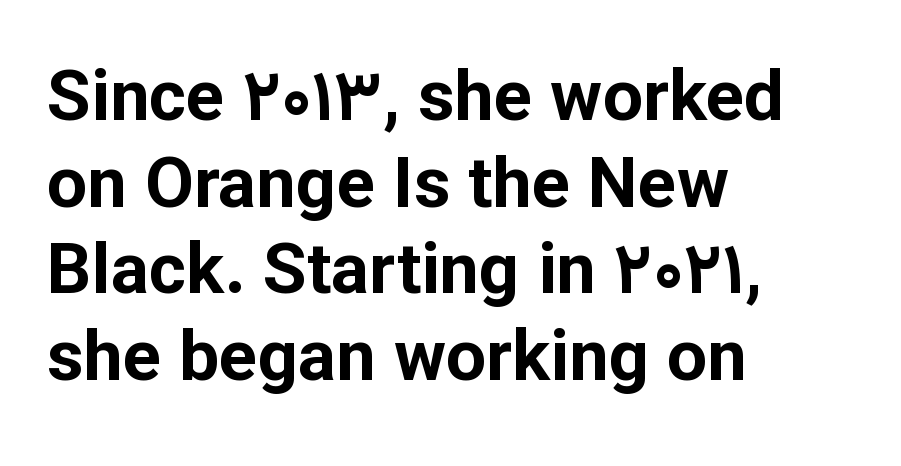
The tracking reads as untouched default to a designer's eye. Summary of weight: heavy, a full bold. Serifs: no, the terminals of the letterforms are clean. No word sits above an underline.
